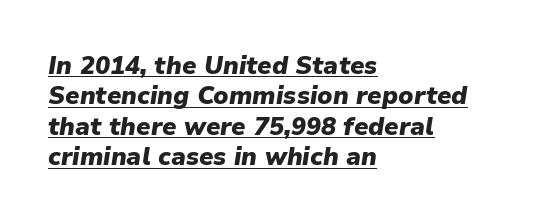
The letters sit at their default tracking, neither squeezed nor spread. The face used here has the dense, thick strokes of a bold. The compositor pushed each line to the left boundary. A rule runs beneath these lines of type. Slanted lettering throughout.
